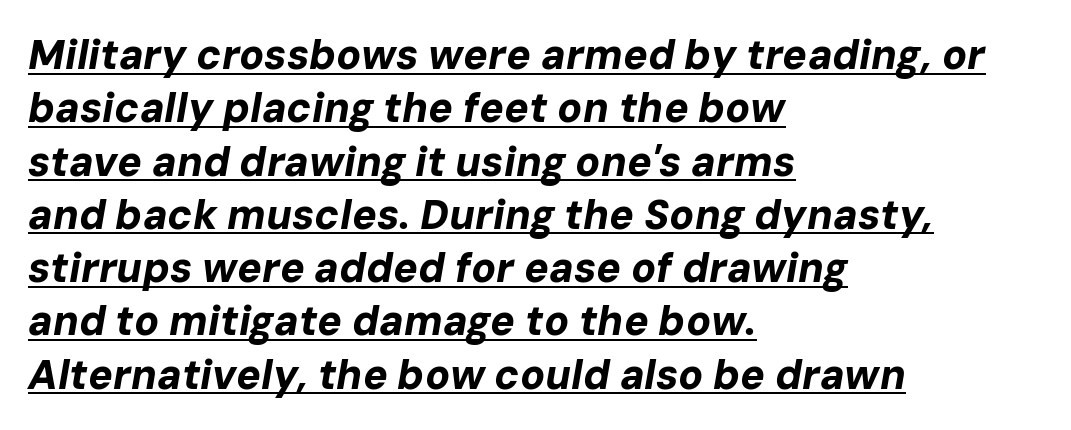
The image shows 41 px bold type, italic (leaning right); set left-aligned, normal line spacing (1.3x), normal letter spacing, underlined; low stroke contrast and a medium x-height.
